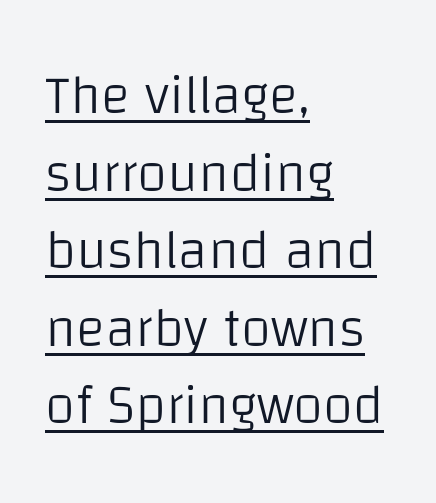
Is this a sans? Yes — the strokes have no serifs. Looks like someone drew a line under every word here. If you measured baseline to baseline, you'd find a middling distance. The type sits square on the baseline with zero lean.
